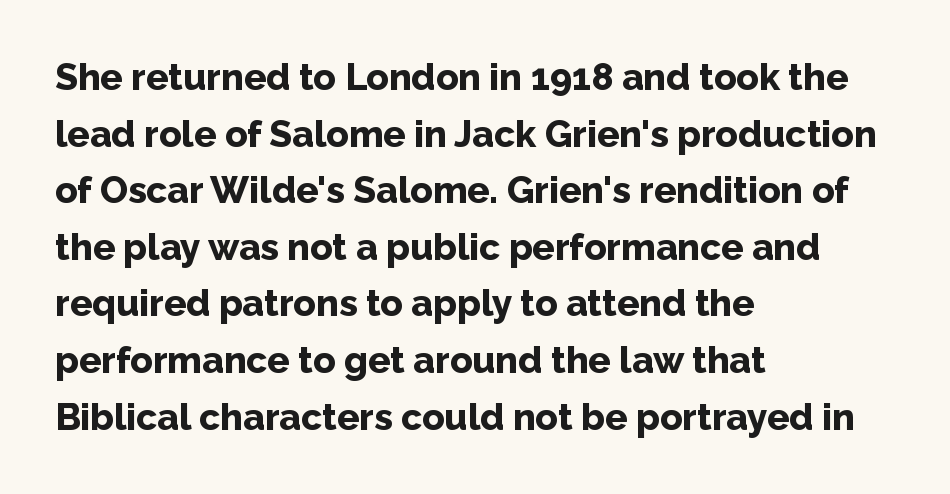
Q: Is the text bold? A: Yes.
Q: Is the text italic (slanted)? A: No, it is upright.
Q: Is the typeface a serif or a sans-serif typeface? A: Sans-serif.
Q: Is the text underlined? A: No.
Q: How is the paragraph aligned? A: Left-aligned.
Q: Is the spacing between letters normal or unusually wide? A: Normal.
Q: Is the spacing between lines tight, normal or loose? A: Normal.
Q: Width (condensed, normal, or wide)? A: Normal.
Q: Stroke contrast? A: Low.
Q: x-height? A: Medium.
Q: Monospaced? A: No.
